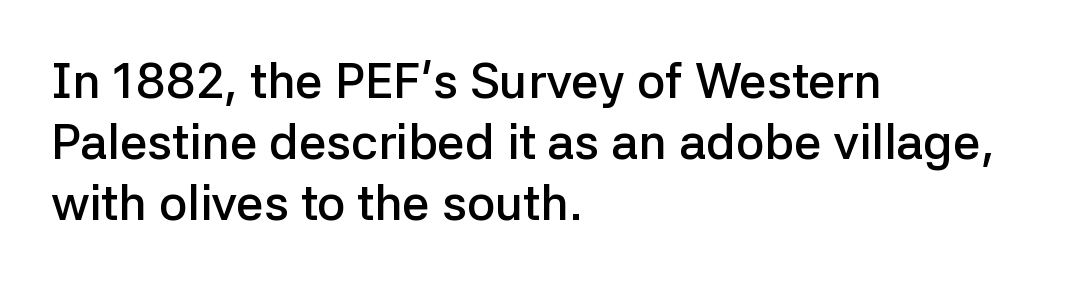
Words float on clear page, feet unadorned. Normally led — the rows are evenly, conventionally spaced. These lines are rendered in a variable-pitch font. Serifs: no, the terminals of the letterforms are clean. The rendering anchors every line to the left-hand side. Characters remain perfectly vertical along every line.
